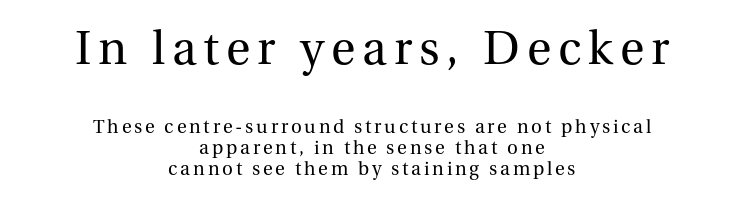
{"serif": "yes", "italic": "no", "bold": "no", "weight": "regular", "width": "normal", "stroke_contrast": "medium", "x_height": "medium", "monospaced": "no", "underline": "no", "align": "center", "line_spacing": "tight", "line_spacing_ratio": 1.04, "larger_block": "first", "size_ratio": 2.5, "glyph_px": 50}
